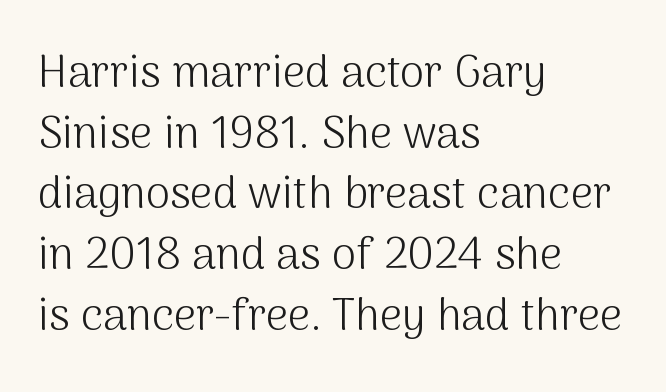
The image shows 44 px light sans-serif type, upright; set left-aligned, normal line spacing (1.38x), normal letter spacing, not underlined; medium stroke contrast and a medium x-height.
